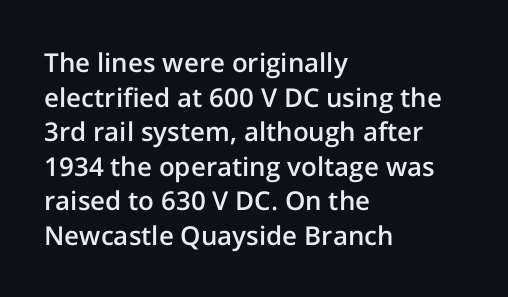
The image shows 26 px text type, upright; set left-aligned, normal line spacing (1.33x), normal letter spacing, not underlined.
